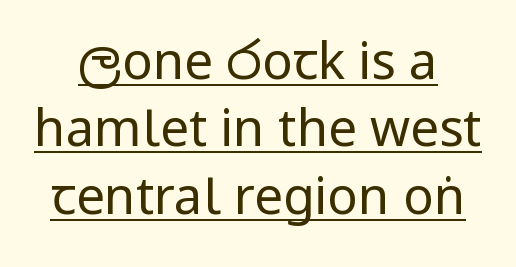
{"serif": "no", "italic": "no", "bold": "no", "weight": "regular", "width": "condensed", "stroke_contrast": "low", "x_height": "large", "monospaced": "no", "underline": "yes", "align": "center", "line_spacing": "normal", "line_spacing_ratio": 1.32, "letter_spacing": "normal", "letter_spacing_em": 0.0, "glyph_px": 51}
